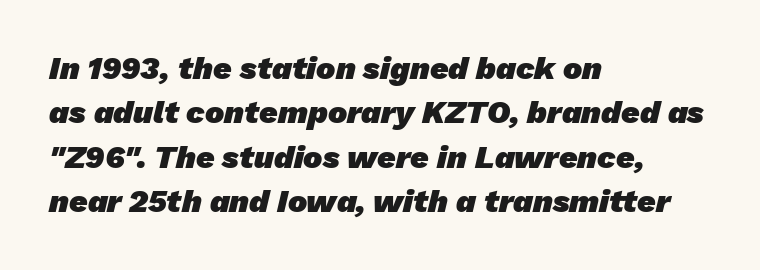
These lines are rendered in a variable-pitch font. The setting favours the left margin, as ordinary paragraphs usually do. Are there feet on the stems? There aren't — it's a sans. Students, observe: this is what conventionally led text looks like. The gaps between neighbouring characters are ordinary and unremarkable.
